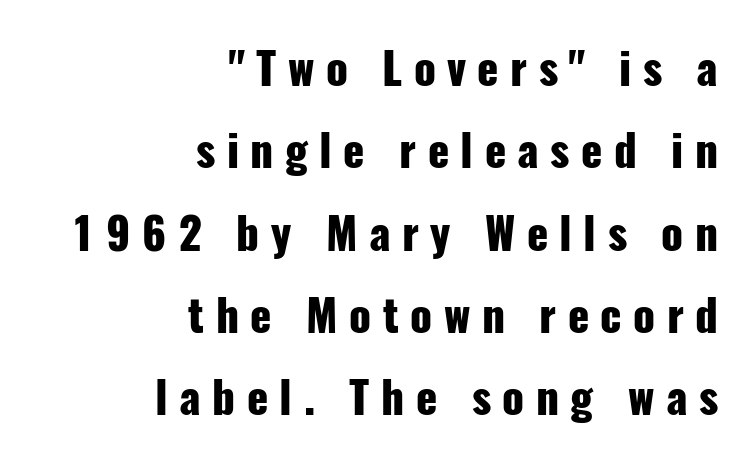
The image shows 44 px heavy, condensed sans-serif type, upright; set right-aligned, line spacing 1.87x, unusually wide letter spacing (+0.26 em), not underlined; low stroke contrast and a medium x-height.
